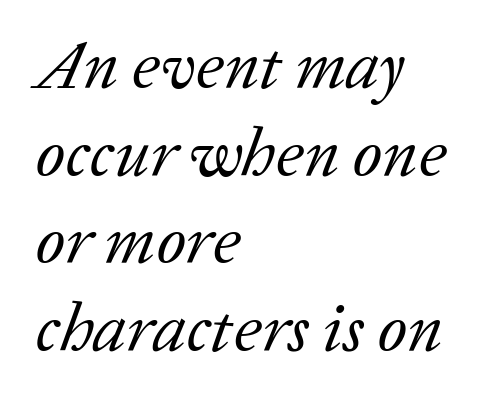
The image shows 69 px regular-weight serif type, italic (leaning right); set left-aligned, normal line spacing (1.27x), normal letter spacing, not underlined; low stroke contrast and a medium x-height.
